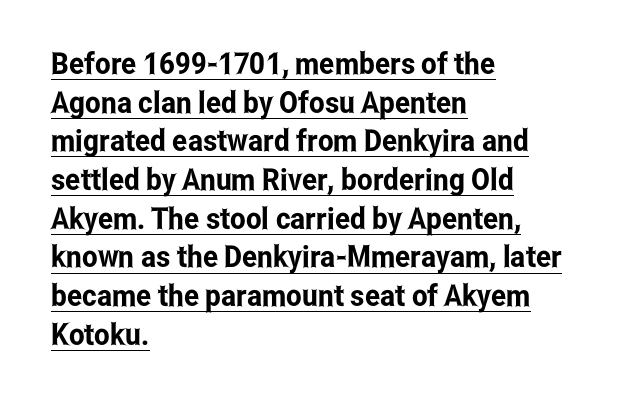
{"serif": "no", "italic": "no", "width": "condensed", "stroke_contrast": "low", "x_height": "medium", "monospaced": "no", "underline": "yes", "align": "left", "line_spacing": "normal", "line_spacing_ratio": 1.29, "letter_spacing": "normal", "letter_spacing_em": 0.0, "glyph_px": 30}
